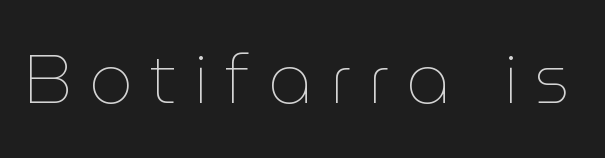
{"italic": "no", "bold": "no", "weight": "thin", "width": "normal", "stroke_contrast": "low", "x_height": "medium", "monospaced": "no", "underline": "no", "letter_spacing": "wide", "letter_spacing_em": 0.25, "glyph_px": 69}
